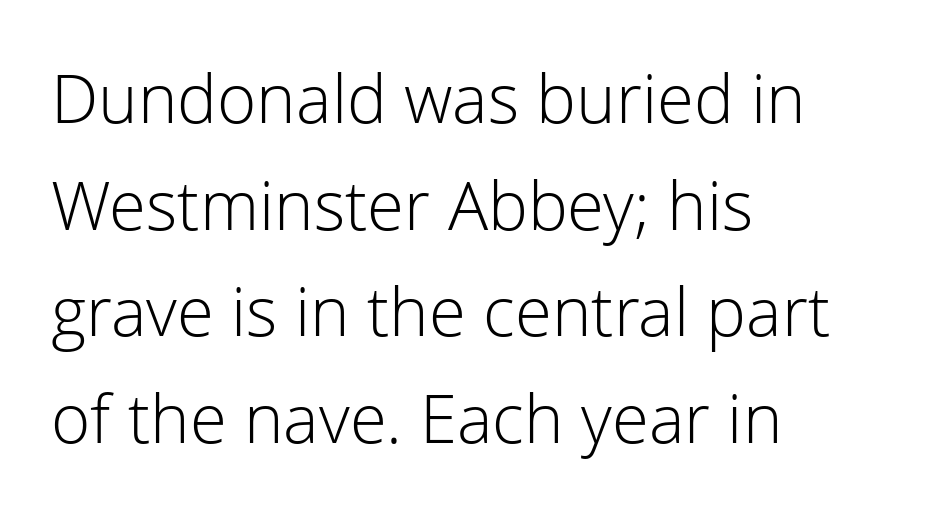
{"serif": "no", "italic": "no", "bold": "no", "weight": "light", "width": "normal", "stroke_contrast": "low", "x_height": "medium", "monospaced": "no", "underline": "no", "align": "left", "line_spacing": "normal", "line_spacing_ratio": 1.59, "letter_spacing": "normal", "letter_spacing_em": 0.0, "glyph_px": 67}
